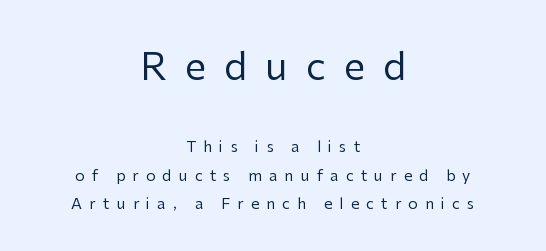
{"serif": "no", "italic": "no", "bold": "no", "weight": "regular", "width": "normal", "stroke_contrast": "low", "x_height": "medium", "monospaced": "no", "underline": "no", "align": "center", "line_spacing": "loose", "line_spacing_ratio": 1.91, "letter_spacing": "wide", "letter_spacing_em": 0.48, "larger_block": "first", "size_ratio": 2.53, "glyph_px": 38}
